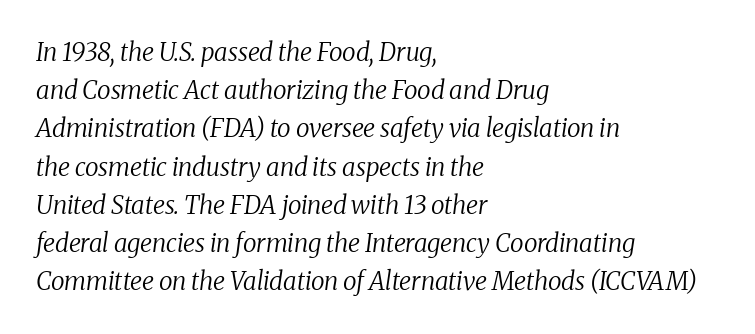
{"italic": "yes", "lean": "right", "slant_degrees": 8, "bold": "no", "underline": "no", "align": "left", "line_spacing": "normal", "line_spacing_ratio": 1.53, "letter_spacing": "normal", "letter_spacing_em": 0.0, "glyph_px": 25}
